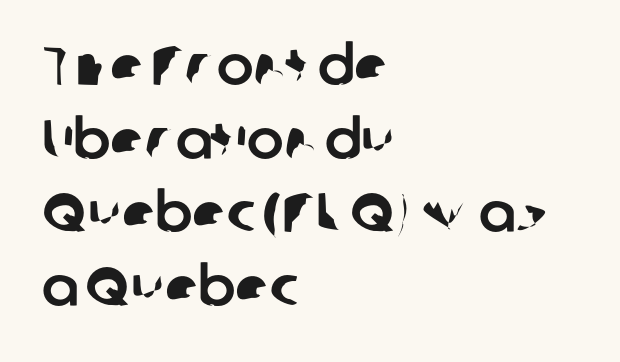
Q: Is the typeface a serif or a sans-serif typeface? A: Sans-serif.
Q: Is the text underlined? A: No.
Q: How is the paragraph aligned? A: Left-aligned.
Q: Is the spacing between letters normal or unusually wide? A: Normal.
Q: Is the spacing between lines tight, normal or loose? A: Normal.
Q: Width (condensed, normal, or wide)? A: Normal.
Q: Stroke contrast? A: Low.
Q: x-height? A: Medium.
Q: Monospaced? A: No.
